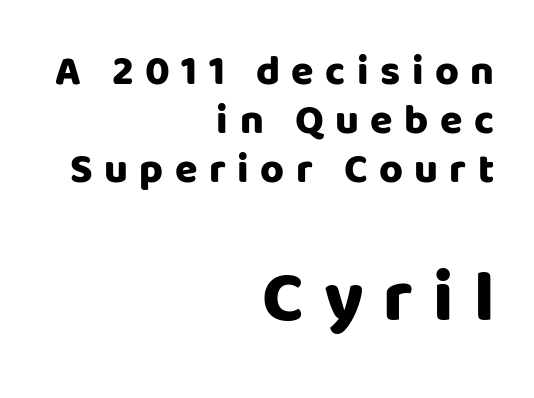
The image shows 72 px heavy sans-serif type, upright; set right-aligned, line spacing 1.19x, unusually wide letter spacing (+0.28 em), not underlined; the second (bottom) block is 1.76x larger; low stroke contrast and a large x-height.
